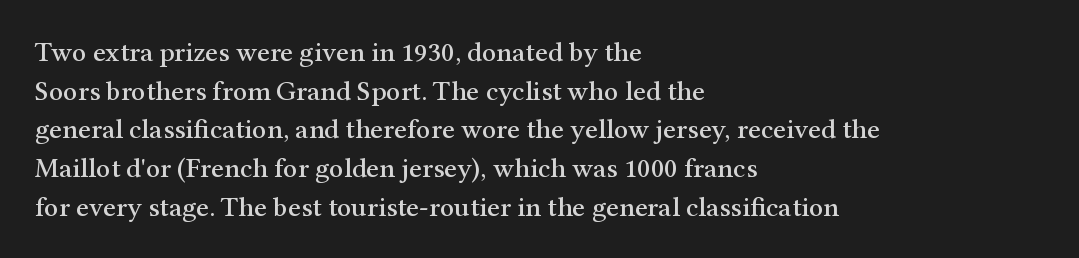
The image shows 28 px serif type, upright; set left-aligned, normal line spacing (1.38x), normal letter spacing, not underlined; medium stroke contrast and a medium x-height.
